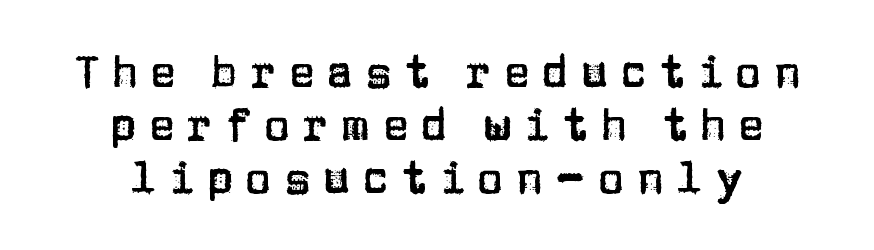
Q: Is the text italic (slanted)? A: No, it is upright.
Q: Is the typeface a serif or a sans-serif typeface? A: Sans-serif.
Q: Is the text underlined? A: No.
Q: How is the paragraph aligned? A: Centered.
Q: Is the spacing between letters normal or unusually wide? A: Unusually wide.
Q: Width (condensed, normal, or wide)? A: Normal.
Q: Stroke contrast? A: Low.
Q: x-height? A: Large.
Q: Monospaced? A: No.
